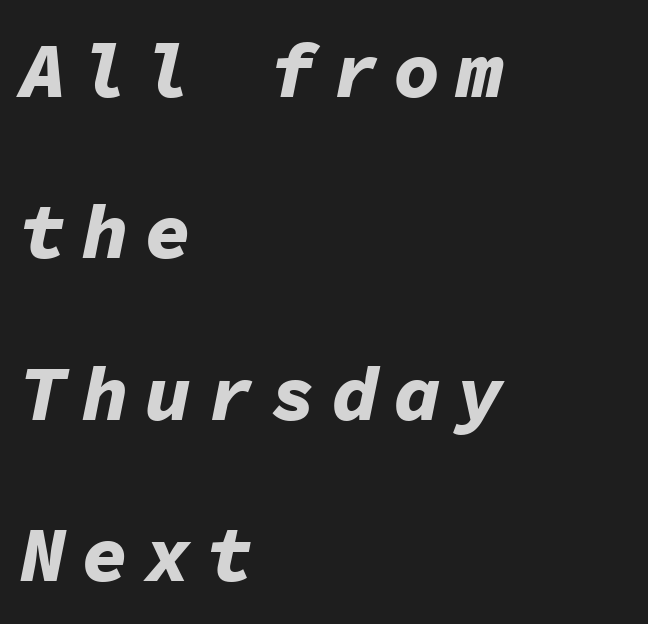
{"italic": "yes", "lean": "right", "slant_degrees": 11, "bold": "yes", "weight": "bold", "width": "normal", "stroke_contrast": "low", "x_height": "medium", "monospaced": "yes", "underline": "no", "align": "left", "line_spacing": "loose", "line_spacing_ratio": 2.07, "letter_spacing": "wide", "letter_spacing_em": 0.2, "glyph_px": 78}
